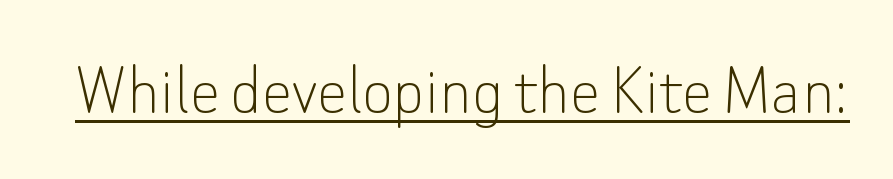
You could call the tracking neutral — neither tight nor loose. A rule runs beneath these lines of type. Italic: no, the glyphs are upright roman. Looks like regular typesetting: each glyph gets only the width it needs. The glyphs in this specimen are sans serif. Think standard paragraph weight, or any step lighter than that.
